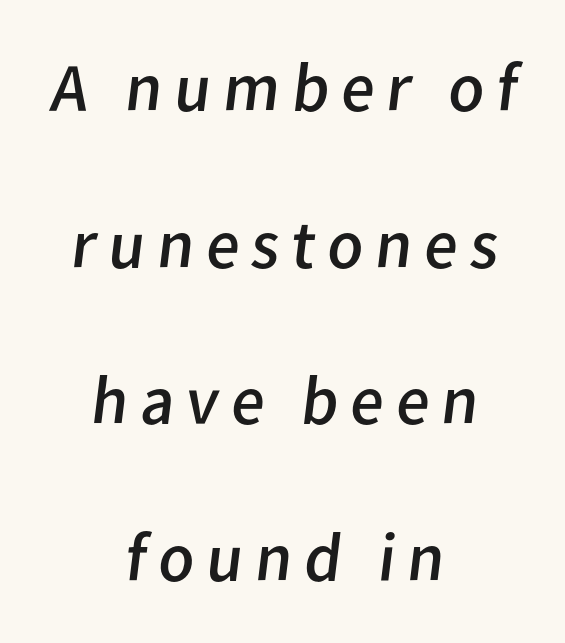
Q: Is the text bold? A: No.
Q: Is the typeface a serif or a sans-serif typeface? A: Sans-serif.
Q: Is the text underlined? A: No.
Q: How is the paragraph aligned? A: Centered.
Q: Is the spacing between lines tight, normal or loose? A: Loose.
Q: Width (condensed, normal, or wide)? A: Normal.
Q: Stroke contrast? A: Low.
Q: x-height? A: Medium.
Q: Monospaced? A: No.
